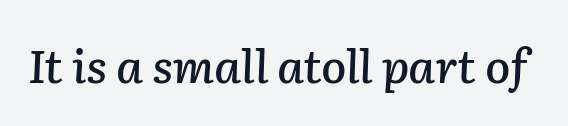
Q: Is the text italic (slanted)? A: Yes, it leans right by about 2 degrees.
Q: Is the text underlined? A: No.
Q: Is the spacing between letters normal or unusually wide? A: Normal.
Q: Width (condensed, normal, or wide)? A: Normal.
Q: Stroke contrast? A: Low.
Q: x-height? A: Medium.
Q: Monospaced? A: No.
